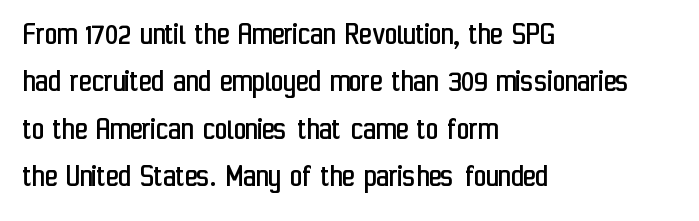
Q: Is the text bold? A: No.
Q: Is the text italic (slanted)? A: No, it is upright.
Q: Is the typeface a serif or a sans-serif typeface? A: Sans-serif.
Q: Is the text underlined? A: No.
Q: How is the paragraph aligned? A: Left-aligned.
Q: Is the spacing between letters normal or unusually wide? A: Normal.
Q: Is the spacing between lines tight, normal or loose? A: Normal.
Q: Width (condensed, normal, or wide)? A: Condensed.
Q: Stroke contrast? A: Low.
Q: x-height? A: Medium.
Q: Monospaced? A: No.
